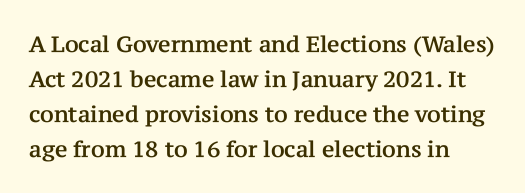
The rows are spaced the way most documents space them. Unlike italic type, these characters show no tilt at all. The glyphs are unaccompanied by any horizontal stroke below them. Look at the tracking — it's just the regular setting, nothing added.
